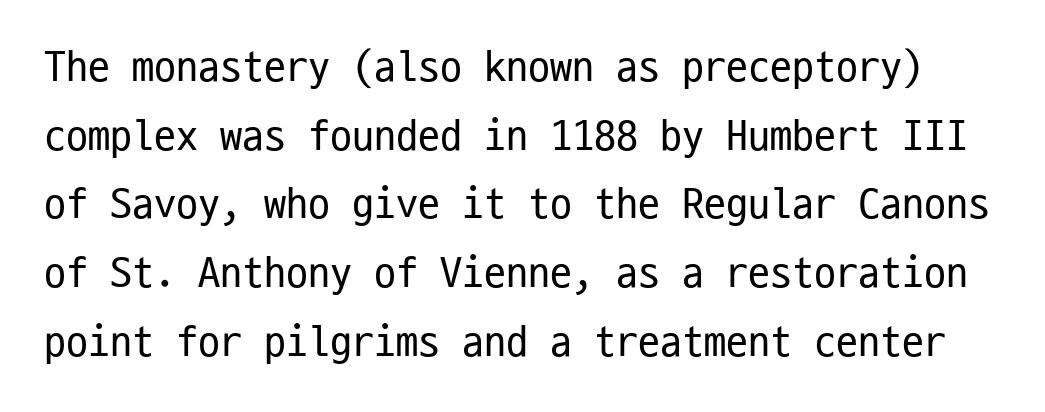
The passage shown is typed in a monospace face where columns stay perfectly aligned. Compared with typical body copy, the letter spacing here is the same. Regarding leading, the lines here are spaced in the standard way. Check under the words: just untouched page. Is this a heavy cut? Hardly; it is regular or lighter.
